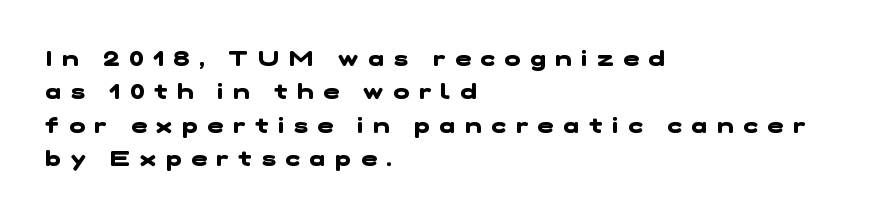
The gap between lines stays unmarked. A classic flush-left, rag-right setting is used for this passage. Short note: letters widely spaced. Weight check: bold — yes, fully. One glance says typical: line gaps are just what's usual.
